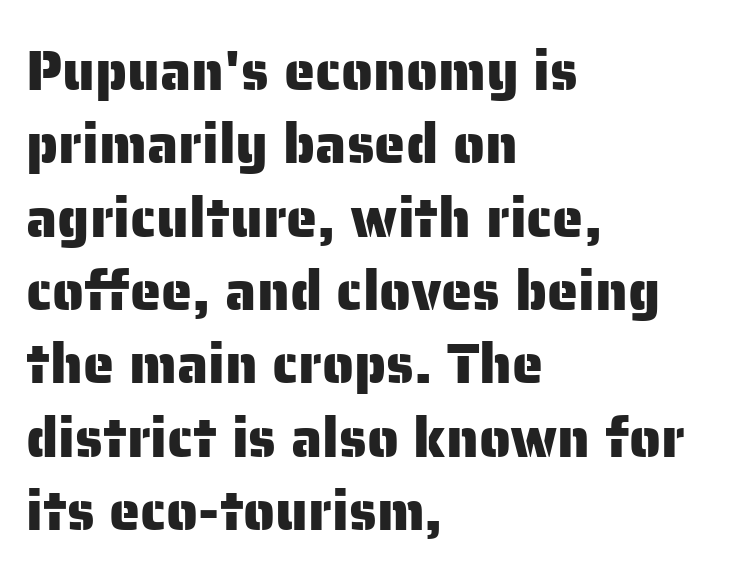
The image shows 56 px sans-serif type, upright; set left-aligned, normal line spacing (1.31x), normal letter spacing, not underlined; low stroke contrast and a medium x-height.
